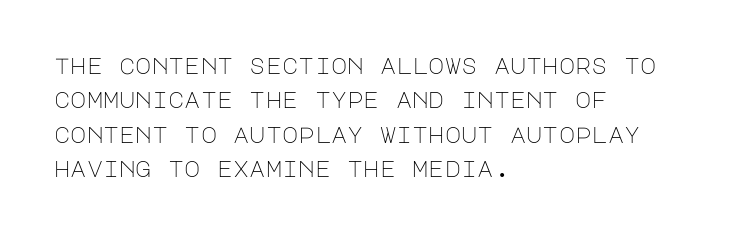
{"italic": "no", "bold": "no", "underline": "no", "align": "left", "line_spacing": "normal", "line_spacing_ratio": 1.56, "letter_spacing": "normal", "letter_spacing_em": 0.0, "glyph_px": 22}
